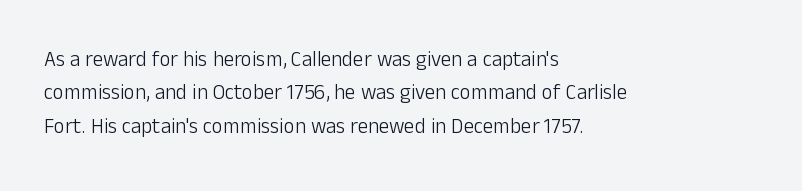
{"italic": "no", "bold": "no", "underline": "no", "align": "left", "line_spacing": "normal", "line_spacing_ratio": 1.59, "letter_spacing": "normal", "letter_spacing_em": 0.0, "glyph_px": 21}
